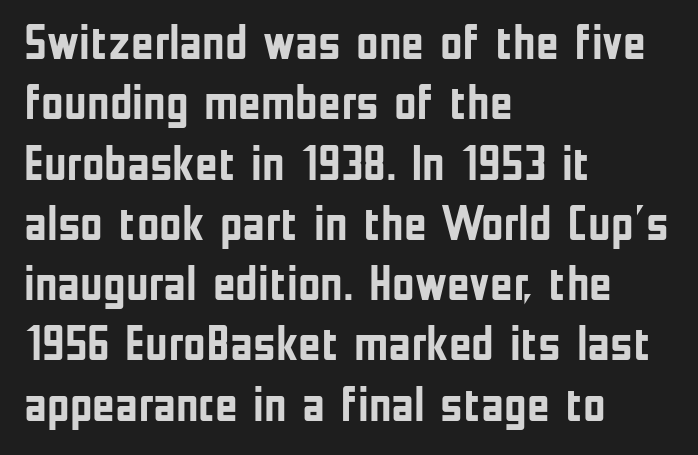
Does extra space separate the letters? No, they use regular spacing. The foot of each line stays bare and open. The rendering uses a bold face; every stroke is thick and dark. Are there feet on the stems? There aren't — it's a sans.
